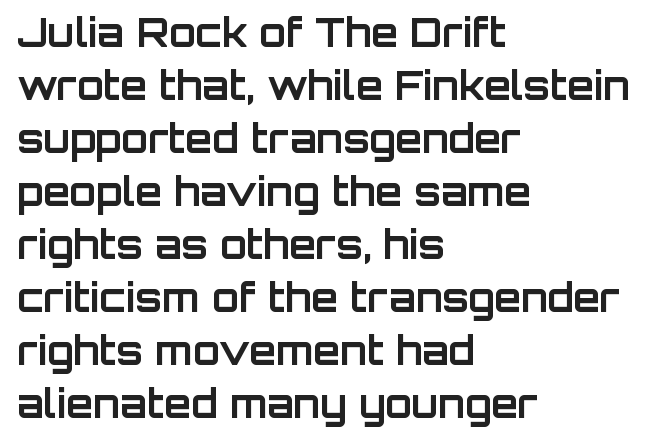
The image shows 39 px bold sans-serif type, upright; set left-aligned, normal line spacing (1.36x), normal letter spacing, not underlined; low stroke contrast and a large x-height.
